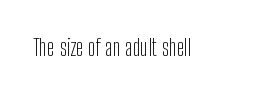
Q: Is the text bold? A: No.
Q: Is the text italic (slanted)? A: No, it is upright.
Q: Is the text underlined? A: No.
Q: Is the spacing between letters normal or unusually wide? A: Normal.
